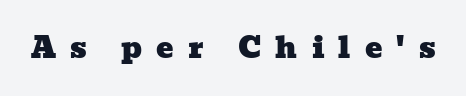
Q: Is the typeface a serif or a sans-serif typeface? A: Serif.
Q: Is the text underlined? A: No.
Q: Is the spacing between letters normal or unusually wide? A: Unusually wide.
Q: Width (condensed, normal, or wide)? A: Wide.
Q: Stroke contrast? A: Low.
Q: x-height? A: Medium.
Q: Monospaced? A: No.
